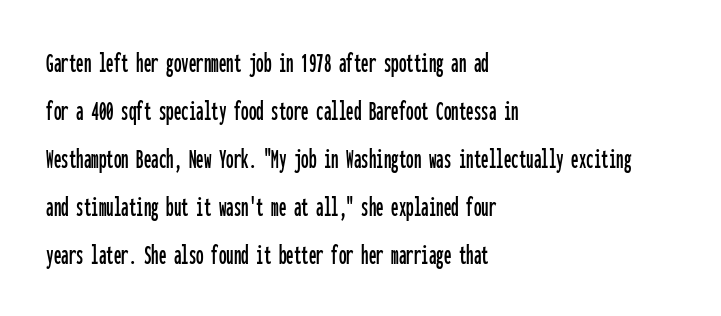
The image shows 30 px condensed sans-serif type, upright, monospaced; set left-aligned, normal line spacing (1.6x), normal letter spacing, not underlined; low stroke contrast and a medium x-height.
